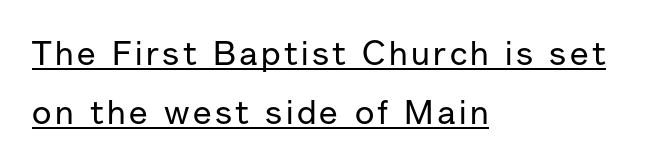
The image shows 34 px sans-serif type, upright; set left-aligned, line spacing 1.74x, underlined; low stroke contrast and a medium x-height.
